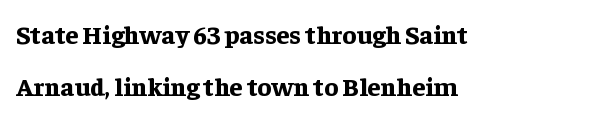
Q: Is the text bold? A: Yes.
Q: Is the text italic (slanted)? A: No, it is upright.
Q: Is the text underlined? A: No.
Q: How is the paragraph aligned? A: Left-aligned.
Q: Is the spacing between letters normal or unusually wide? A: Normal.
Q: Is the spacing between lines tight, normal or loose? A: Loose.
